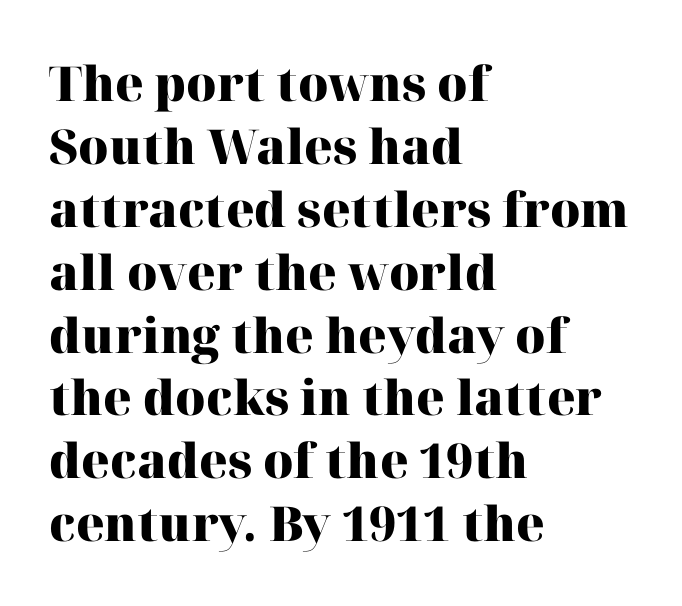
The face used here is proportionally spaced, like ordinary book or web type. This block has exactly the height ordinary leading produces. A typesetter would mark this as roman, not italic. The horizontal fit of the characters is conventional and even. Serif or sans? Serif — the stroke terminals have little feet. Decoration check: the copy has no underline.
